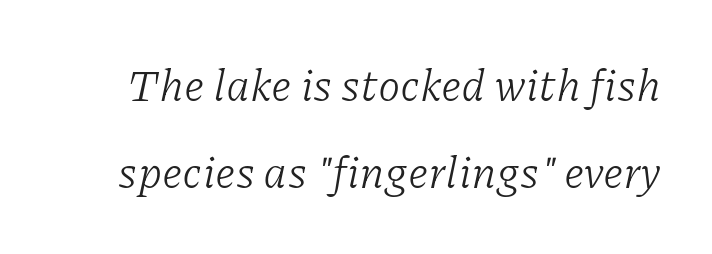
This is serif lettering, the kind often seen in printed books. Honestly, there is no underline to notice here at all. Compared with a typical body face, this is equally light or lighter still. Do the characters align in a grid? No, the font is proportional. Characters are canted at an angle relative to the baseline's perpendicular.
